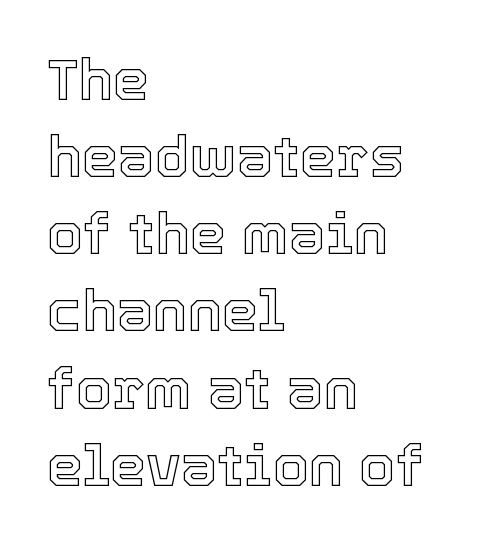
{"italic": "no", "width": "normal", "x_height": "medium", "monospaced": "no", "underline": "no", "align": "left", "line_spacing": "normal", "line_spacing_ratio": 1.33, "letter_spacing": "normal", "letter_spacing_em": 0.0, "glyph_px": 58}
